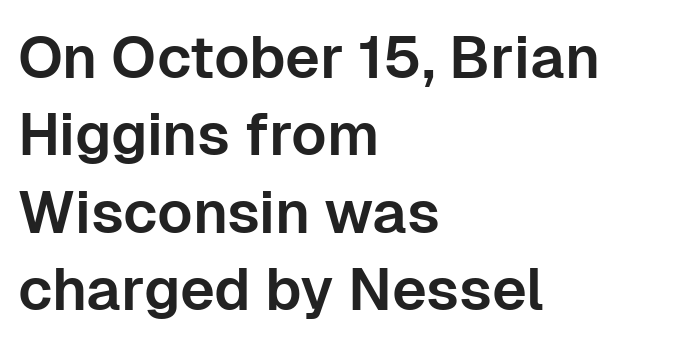
I'd call this a sans setting — the letters go barefoot. The rendering uses natural spacing where letterforms have individual widths. Posture: upright roman. Descender tails drop into unmarked territory. Baseline-to-baseline distance is the conventional proportion of letter height.
